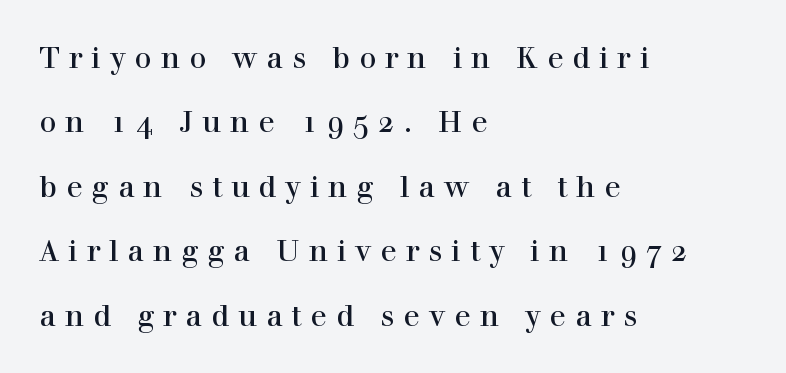
The gap between lines stays unmarked. The axis of the letterforms is exactly vertical. This rendering employs a face with finishing strokes, i.e., a serif. Compared with a centered layout, this one pins lines to the left instead. Varying glyph widths throughout — classic text-font behaviour. These lines have a slow, spaced-out rhythm from letter to letter.
